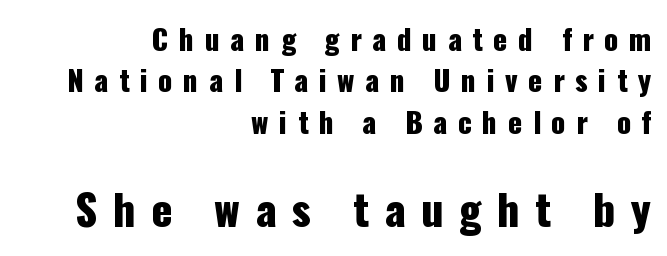
{"serif": "no", "italic": "no", "width": "condensed", "stroke_contrast": "low", "x_height": "medium", "monospaced": "no", "underline": "no", "align": "right", "line_spacing": "normal", "line_spacing_ratio": 1.43, "letter_spacing": "wide", "letter_spacing_em": 0.36, "larger_block": "second", "size_ratio": 1.48, "glyph_px": 43}
